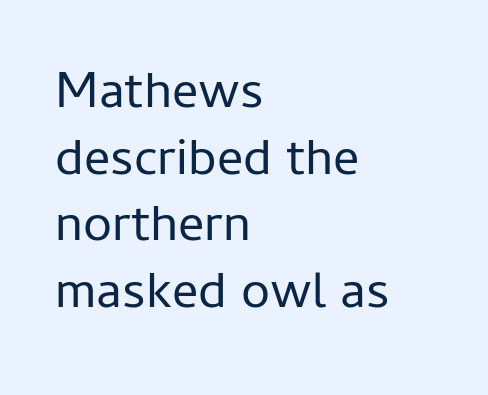
{"serif": "no", "italic": "no", "bold": "no", "weight": "regular", "width": "normal", "stroke_contrast": "low", "x_height": "medium", "monospaced": "no", "underline": "no", "align": "left", "line_spacing": "normal", "line_spacing_ratio": 1.28, "letter_spacing": "normal", "letter_spacing_em": 0.0, "glyph_px": 52}
